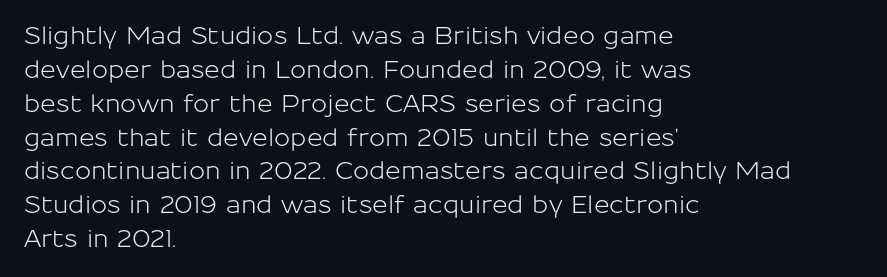
Q: Is the text italic (slanted)? A: No, it is upright.
Q: Is the text underlined? A: No.
Q: How is the paragraph aligned? A: Left-aligned.
Q: Is the spacing between letters normal or unusually wide? A: Normal.
Q: Is the spacing between lines tight, normal or loose? A: Normal.
